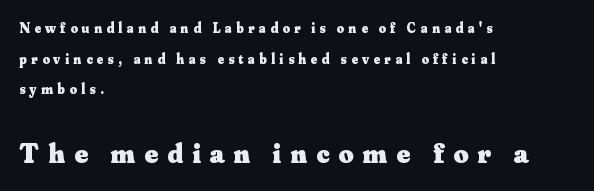
Q: Is the text bold? A: Yes.
Q: Is the text italic (slanted)? A: No, it is upright.
Q: Is the typeface a serif or a sans-serif typeface? A: Serif.
Q: Is the text underlined? A: No.
Q: How is the paragraph aligned? A: Left-aligned.
Q: Is the spacing between letters normal or unusually wide? A: Unusually wide.
Q: Is the spacing between lines tight, normal or loose? A: Loose.
Q: Which block of text is set in a larger size, the first (top) or the second (bottom)? A: The second (bottom) one.
Q: Width (condensed, normal, or wide)? A: Normal.
Q: Stroke contrast? A: Medium.
Q: x-height? A: Small.
Q: Monospaced? A: No.
